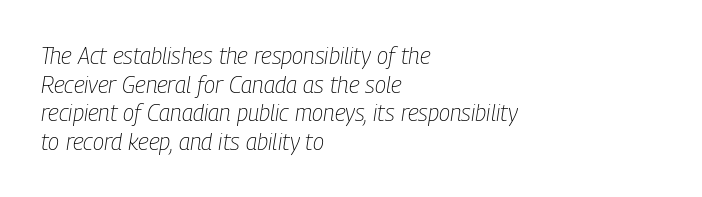
The text block is weighted toward the left margin, trailing off unevenly rightward. The text carries the slant typical of an italic or oblique font. What stands out about the letter spacing? Nothing — it is the standard amount. Is this a heavy cut? Hardly; it is regular or lighter.
